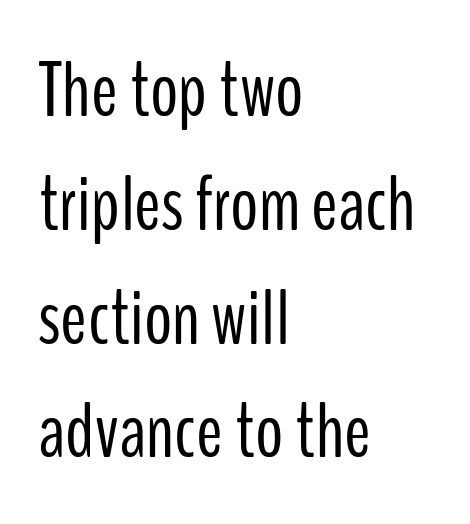
Heaviness? Minimal to ordinary, like unemphasized prose. You could not count columns in this text — the font is proportionally spaced. The rendering anchors every line to the left-hand side. This rendering employs a face without finishing strokes, i.e., a sans-serif. The area under the type is left untouched. Upright lettering throughout.
